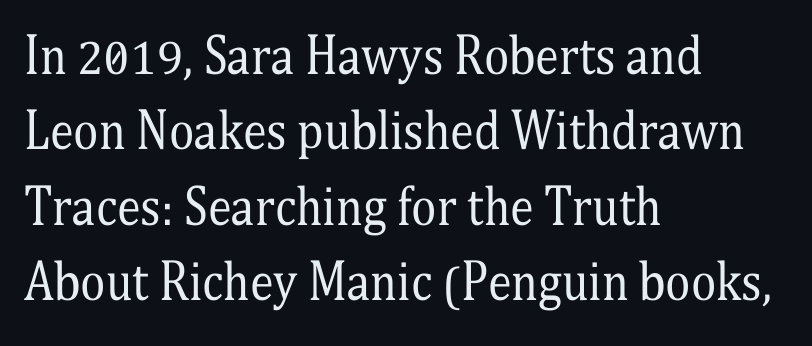
Q: Is the text bold? A: No.
Q: Is the text italic (slanted)? A: No, it is upright.
Q: Is the typeface a serif or a sans-serif typeface? A: Serif.
Q: Is the text underlined? A: No.
Q: How is the paragraph aligned? A: Left-aligned.
Q: Is the spacing between letters normal or unusually wide? A: Normal.
Q: Is the spacing between lines tight, normal or loose? A: Normal.
Q: Width (condensed, normal, or wide)? A: Condensed.
Q: Stroke contrast? A: Medium.
Q: x-height? A: Medium.
Q: Monospaced? A: No.
